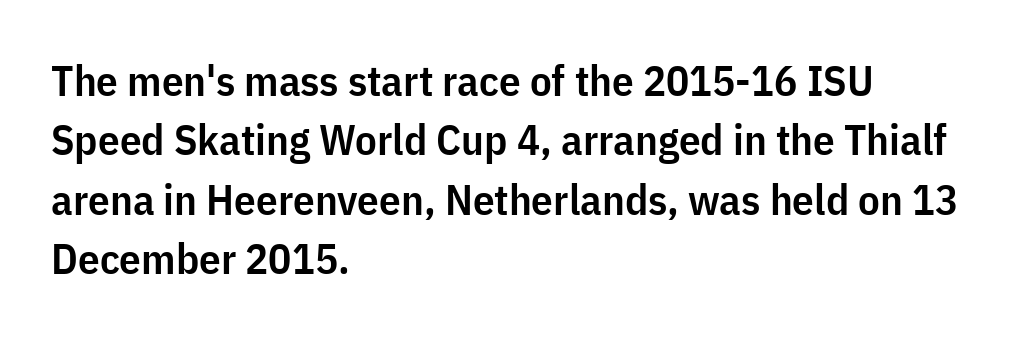
The rendering shows plain stroke endings on the letterforms — a sans-serif design. Visually the block forms a straight wall on the left and a jagged coastline on the right. Rendered with straight, roman letterforms. The words here are not underlined. Is this a fixed-width face? No — the glyphs have proportional, varying widths.
